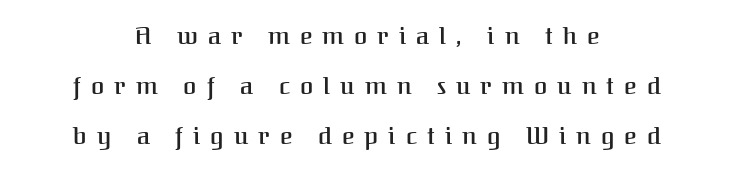
The image shows 24 px text type, upright; set centered, loose line spacing (2.08x), unusually wide letter spacing (+0.42 em), not underlined.
